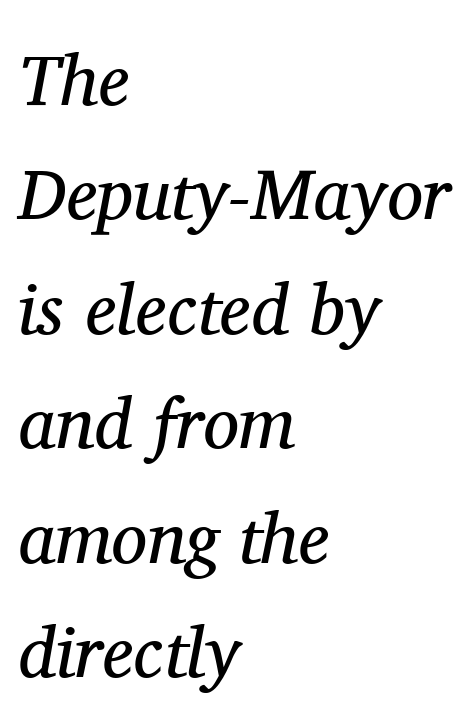
{"serif": "yes", "italic": "yes", "lean": "right", "slant_degrees": 11, "bold": "no", "weight": "regular", "width": "normal", "stroke_contrast": "medium", "x_height": "medium", "monospaced": "no", "underline": "no", "align": "left", "line_spacing": "normal", "line_spacing_ratio": 1.59, "letter_spacing": "normal", "letter_spacing_em": 0.0, "glyph_px": 72}
